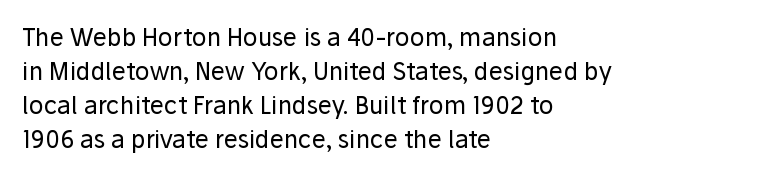
The image shows 24 px text type, upright; set left-aligned, normal line spacing (1.41x), normal letter spacing, not underlined.
